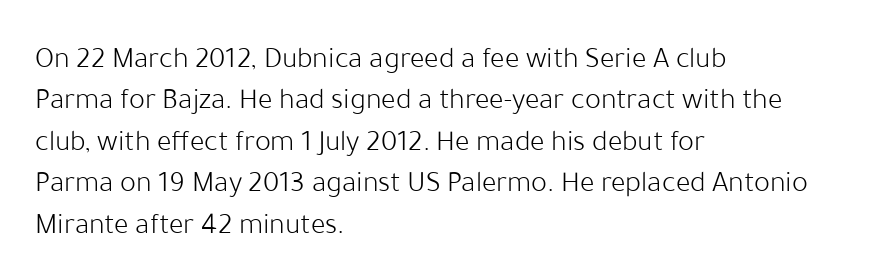
Q: Is the text bold? A: No.
Q: Is the text italic (slanted)? A: No, it is upright.
Q: Is the typeface a serif or a sans-serif typeface? A: Sans-serif.
Q: Is the text underlined? A: No.
Q: How is the paragraph aligned? A: Left-aligned.
Q: Is the spacing between letters normal or unusually wide? A: Normal.
Q: Is the spacing between lines tight, normal or loose? A: Normal.
Q: Width (condensed, normal, or wide)? A: Normal.
Q: Stroke contrast? A: Low.
Q: x-height? A: Medium.
Q: Monospaced? A: No.
